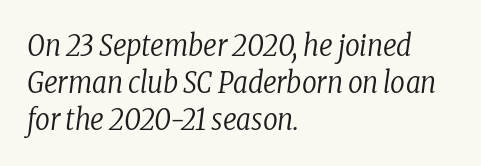
The image shows 29 px regular-weight, condensed serif type, italic (leaning right); set left-aligned, normal line spacing (1.28x), normal letter spacing, not underlined; low stroke contrast and a medium x-height.
